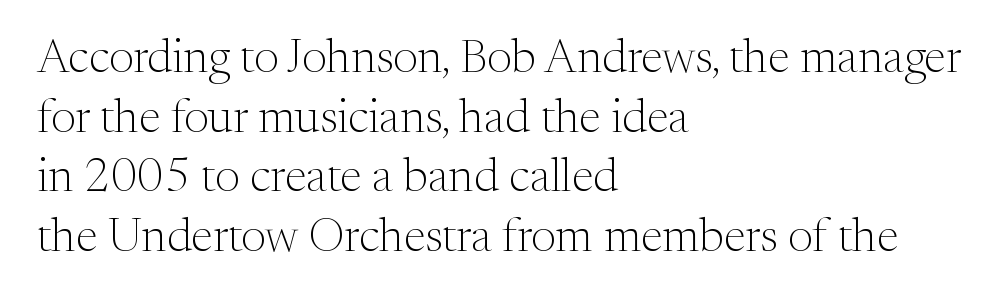
Q: Is the text bold? A: No.
Q: Is the text italic (slanted)? A: No, it is upright.
Q: Is the typeface a serif or a sans-serif typeface? A: Serif.
Q: Is the text underlined? A: No.
Q: How is the paragraph aligned? A: Left-aligned.
Q: Is the spacing between letters normal or unusually wide? A: Normal.
Q: Is the spacing between lines tight, normal or loose? A: Normal.
Q: Width (condensed, normal, or wide)? A: Normal.
Q: Stroke contrast? A: Medium.
Q: x-height? A: Medium.
Q: Monospaced? A: No.
